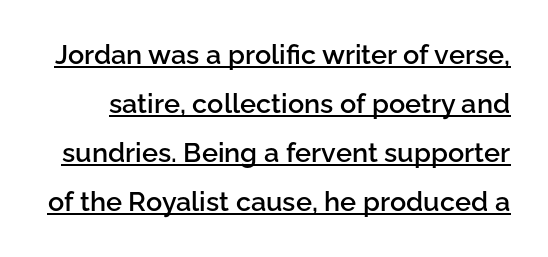
{"italic": "no", "bold": "semi", "underline": "yes", "line_spacing_ratio": 1.82, "letter_spacing": "normal", "letter_spacing_em": 0.0, "glyph_px": 27}
